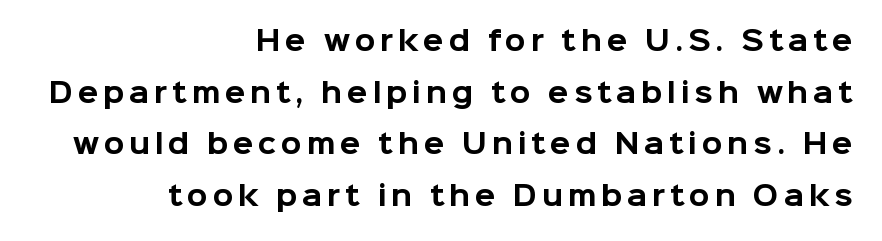
Nope, not italic — everything's standing straight. Check under the words: just untouched page. Every letter is thick-stroked: bold, no question. This block would shrink considerably if given ordinary leading; it's expanded now.
